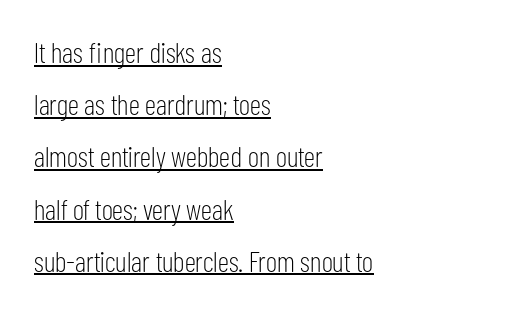
Q: Is the text bold? A: No.
Q: Is the text italic (slanted)? A: No, it is upright.
Q: Is the typeface a serif or a sans-serif typeface? A: Sans-serif.
Q: Is the text underlined? A: Yes.
Q: How is the paragraph aligned? A: Left-aligned.
Q: Is the spacing between letters normal or unusually wide? A: Normal.
Q: Width (condensed, normal, or wide)? A: Condensed.
Q: Stroke contrast? A: Low.
Q: x-height? A: Medium.
Q: Monospaced? A: No.
